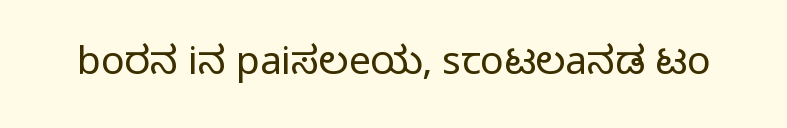
{"serif": "no", "italic": "no", "bold": "no", "weight": "regular", "width": "normal", "stroke_contrast": "low", "x_height": "medium", "monospaced": "no", "underline": "no", "letter_spacing": "normal", "letter_spacing_em": 0.0, "glyph_px": 39}
